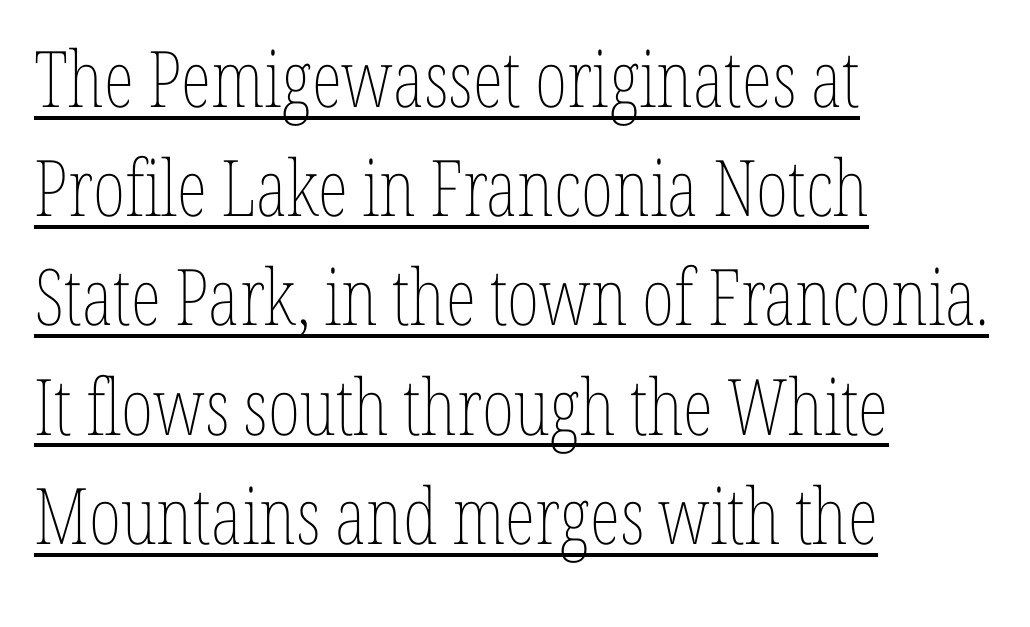
{"italic": "no", "bold": "no", "weight": "thin", "width": "condensed", "stroke_contrast": "low", "x_height": "medium", "monospaced": "no", "underline": "yes", "align": "left", "line_spacing": "normal", "line_spacing_ratio": 1.4, "letter_spacing": "normal", "letter_spacing_em": 0.0, "glyph_px": 78}
